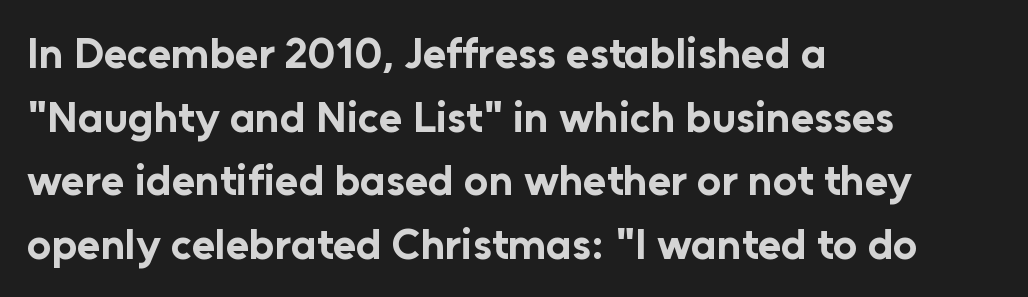
The image shows 43 px bold sans-serif type, upright; set left-aligned, normal line spacing (1.48x), normal letter spacing, not underlined; low stroke contrast and a medium x-height.
